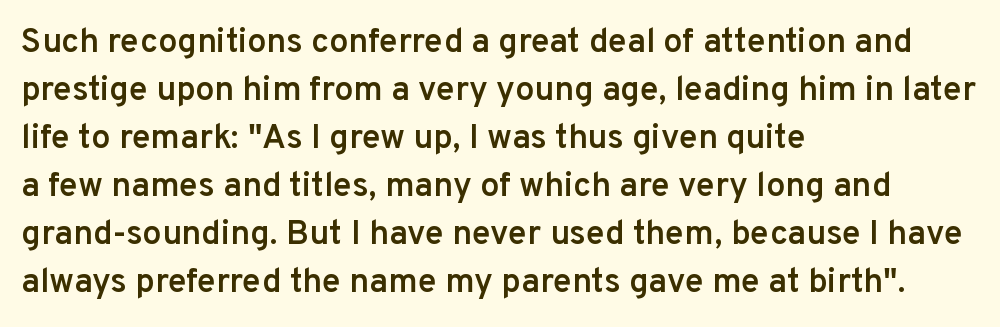
Bold? Not quite — semibold, heavier than regular but stopping short. Regular leading. Type style note: lacks serifs. One-word summary of the alignment: left. Think of a printed novel: that variable character pitch is what you see here. Decoration check: the copy has no underline.
